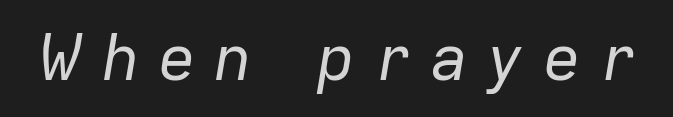
The image shows 64 px regular-weight type, italic (leaning right); set unusually wide letter spacing (+0.28 em), not underlined; low stroke contrast and a medium x-height.
